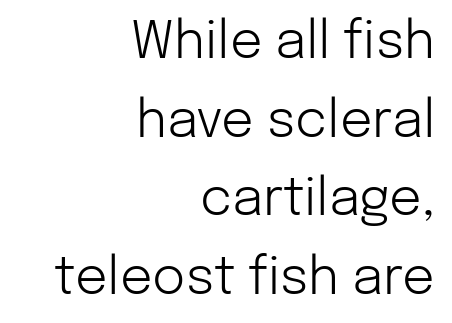
The passage shown is typeset with a sans-serif family. The typesetting does not lean heavy: it is not bold. Observe the ordinary spacing: letters are neighbours, not strangers. Each row of text sits above clean, open space. It's the straight-up-and-down kind of type.
